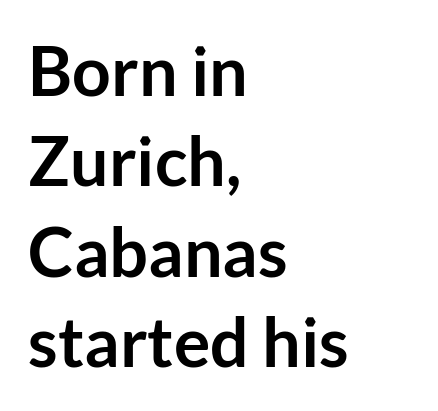
Q: Is the text bold? A: Yes.
Q: Is the text italic (slanted)? A: No, it is upright.
Q: Is the typeface a serif or a sans-serif typeface? A: Sans-serif.
Q: Is the text underlined? A: No.
Q: How is the paragraph aligned? A: Left-aligned.
Q: Is the spacing between letters normal or unusually wide? A: Normal.
Q: Is the spacing between lines tight, normal or loose? A: Normal.
Q: Width (condensed, normal, or wide)? A: Normal.
Q: Stroke contrast? A: Low.
Q: x-height? A: Medium.
Q: Monospaced? A: No.
